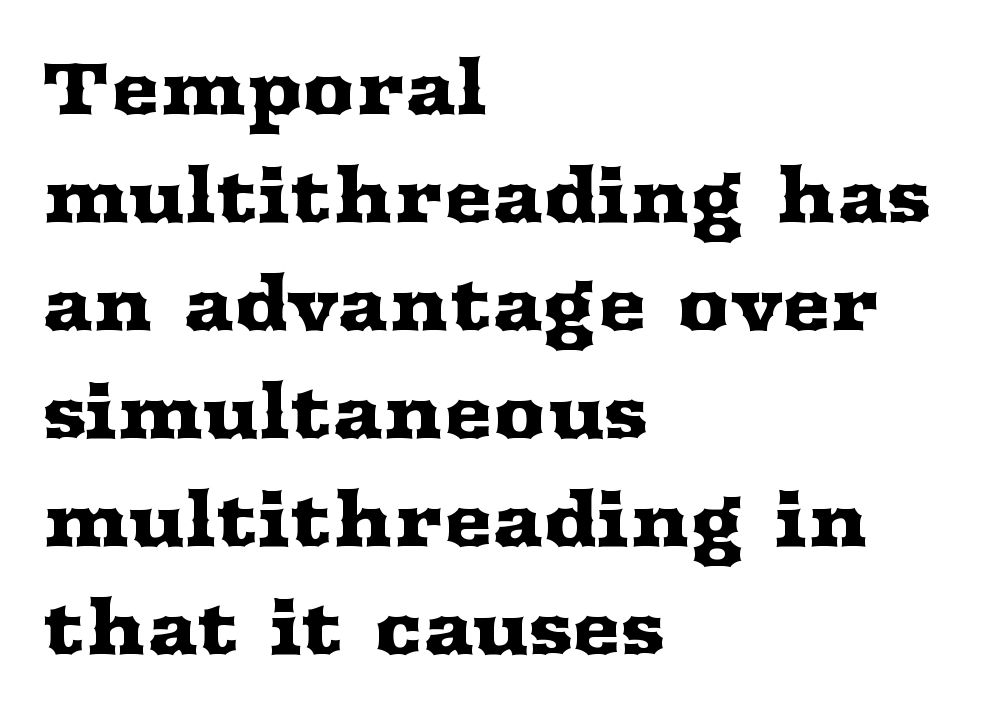
The image shows 74 px wide serif type, upright; set left-aligned, normal line spacing (1.46x), normal letter spacing, not underlined; medium stroke contrast and a medium x-height.
